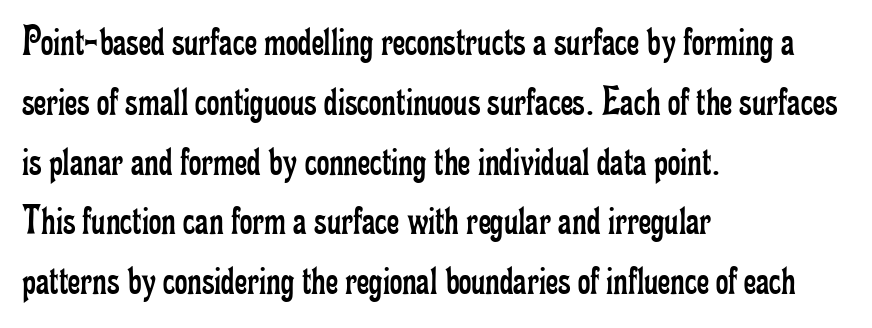
The characters display serif detailing at their extremities. Is the type heavy? It reads as light-to-regular instead. A typesetter would call this leading conventional body-copy spacing. Do the characters align in a grid? No, the font is proportional. Alignment: flush left. The letters stand upright; this is a roman face.
